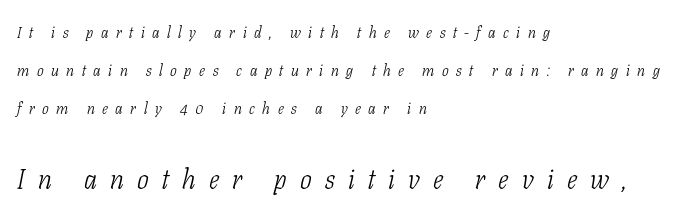
Caption: multi-line text, flush left, ragged right. This is oblique type, the kind used for emphasis or titles. Letter spacing: wide. The foot of each line stays bare and open. Compared with a typical body face, this is equally light or lighter still.
